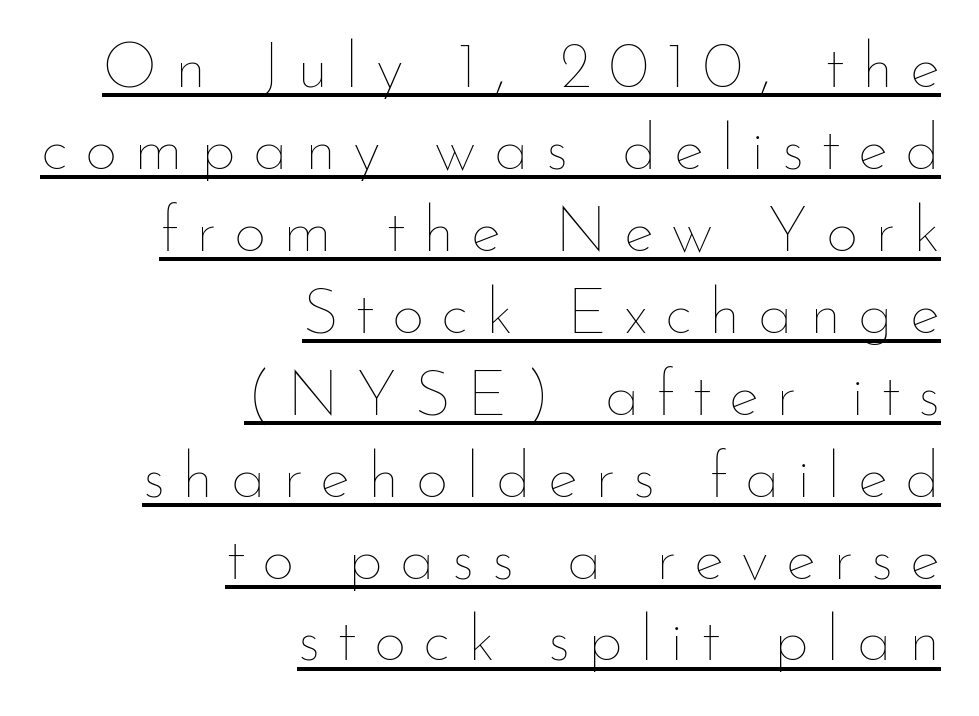
{"italic": "no", "bold": "no", "weight": "thin", "width": "normal", "stroke_contrast": "low", "x_height": "small", "monospaced": "no", "underline": "yes", "align": "right", "line_spacing": "normal", "line_spacing_ratio": 1.28, "letter_spacing": "wide", "letter_spacing_em": 0.27, "glyph_px": 64}
